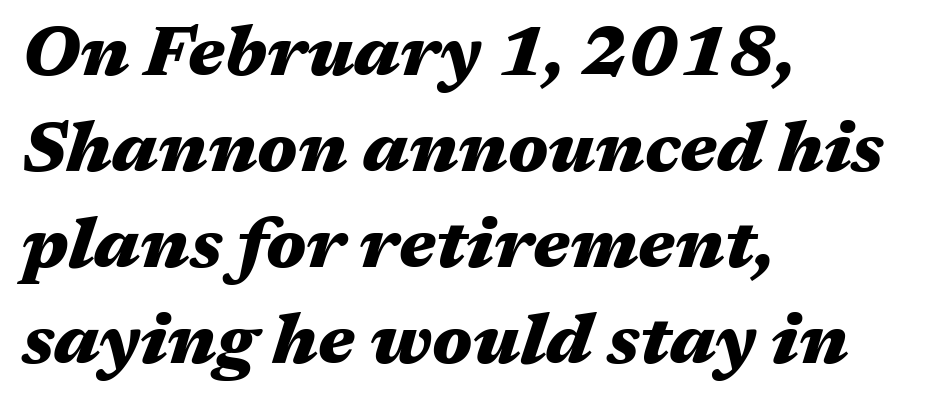
Q: Is the text bold? A: Yes.
Q: Is the text italic (slanted)? A: Yes, it leans right by about 17 degrees.
Q: Is the text underlined? A: No.
Q: How is the paragraph aligned? A: Left-aligned.
Q: Is the spacing between letters normal or unusually wide? A: Normal.
Q: Is the spacing between lines tight, normal or loose? A: Normal.
Q: Width (condensed, normal, or wide)? A: Wide.
Q: Stroke contrast? A: Medium.
Q: x-height? A: Medium.
Q: Monospaced? A: No.
